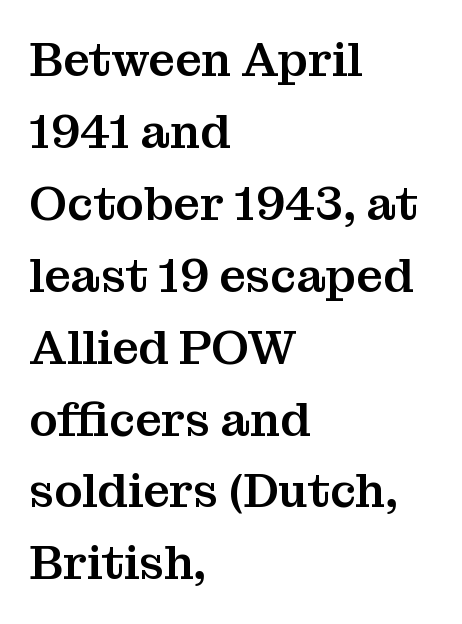
Q: Is the text italic (slanted)? A: No, it is upright.
Q: Is the typeface a serif or a sans-serif typeface? A: Serif.
Q: Is the text underlined? A: No.
Q: How is the paragraph aligned? A: Left-aligned.
Q: Is the spacing between letters normal or unusually wide? A: Normal.
Q: Is the spacing between lines tight, normal or loose? A: Normal.
Q: Width (condensed, normal, or wide)? A: Normal.
Q: Stroke contrast? A: Medium.
Q: x-height? A: Medium.
Q: Monospaced? A: No.
